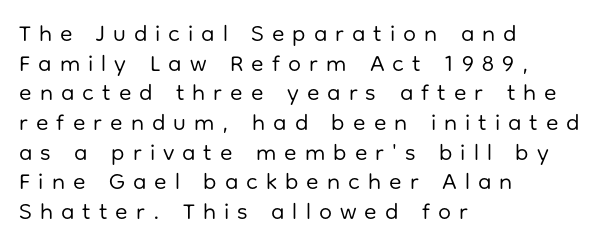
You could only call the tracking loose — the letters float apart. The designer left line spacing at the default. Stroke mass is kept to a normal reading level or below. Beneath every word, the page is bare. Does the lettering tilt? It doesn't — this is upright.
